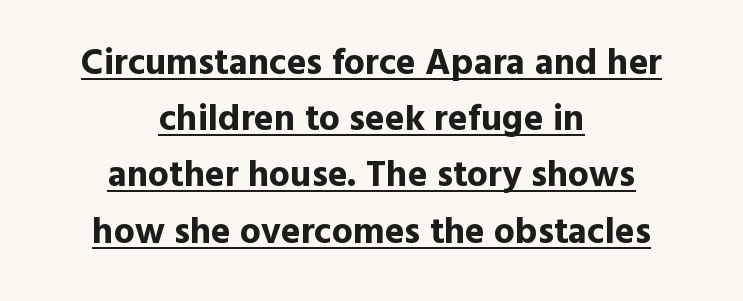
The image shows 37 px bold sans-serif type, upright; set centered, normal line spacing (1.52x), normal letter spacing, underlined; a medium x-height.
